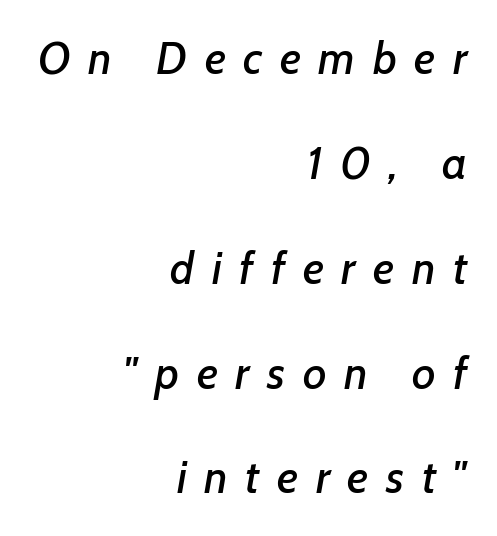
The image shows 45 px text type, italic (leaning right); set right-aligned, loose line spacing (2.33x), unusually wide letter spacing (+0.39 em), not underlined; low stroke contrast and a medium x-height.
